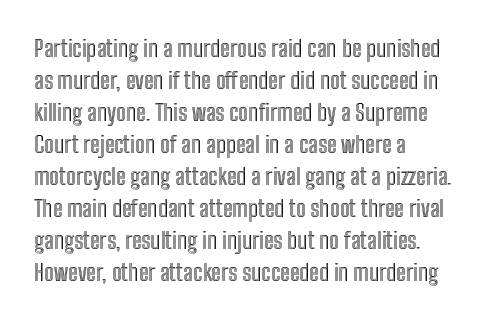
{"italic": "no", "underline": "no", "align": "left", "line_spacing": "normal", "line_spacing_ratio": 1.39, "letter_spacing": "normal", "letter_spacing_em": 0.0, "glyph_px": 23}
